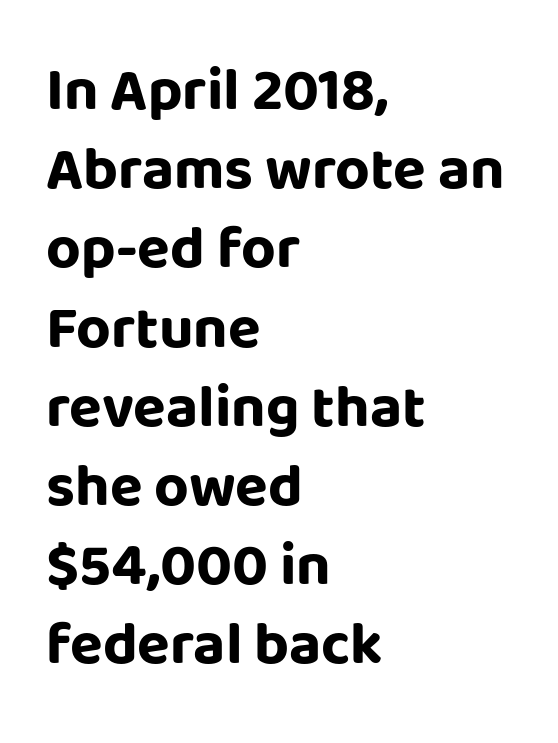
Q: Is the text bold? A: Yes.
Q: Is the text italic (slanted)? A: No, it is upright.
Q: Is the typeface a serif or a sans-serif typeface? A: Sans-serif.
Q: Is the text underlined? A: No.
Q: How is the paragraph aligned? A: Left-aligned.
Q: Is the spacing between letters normal or unusually wide? A: Normal.
Q: Is the spacing between lines tight, normal or loose? A: Normal.
Q: Width (condensed, normal, or wide)? A: Normal.
Q: Stroke contrast? A: Low.
Q: x-height? A: Large.
Q: Monospaced? A: No.
